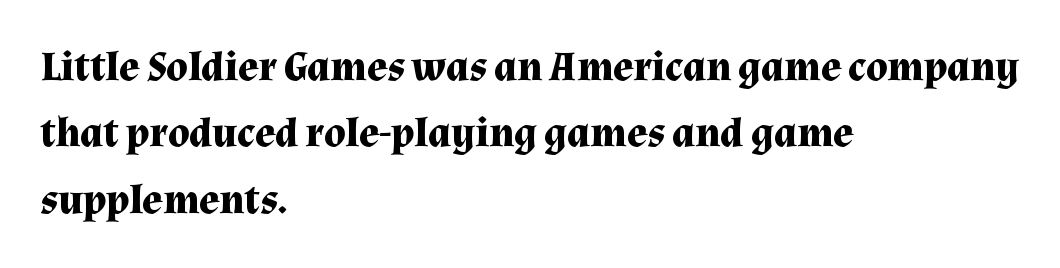
{"serif": "yes", "italic": "no", "bold": "yes", "weight": "bold", "width": "normal", "stroke_contrast": "medium", "x_height": "medium", "monospaced": "no", "underline": "no", "align": "left", "line_spacing": "normal", "line_spacing_ratio": 1.58, "letter_spacing": "normal", "letter_spacing_em": 0.0, "glyph_px": 42}
